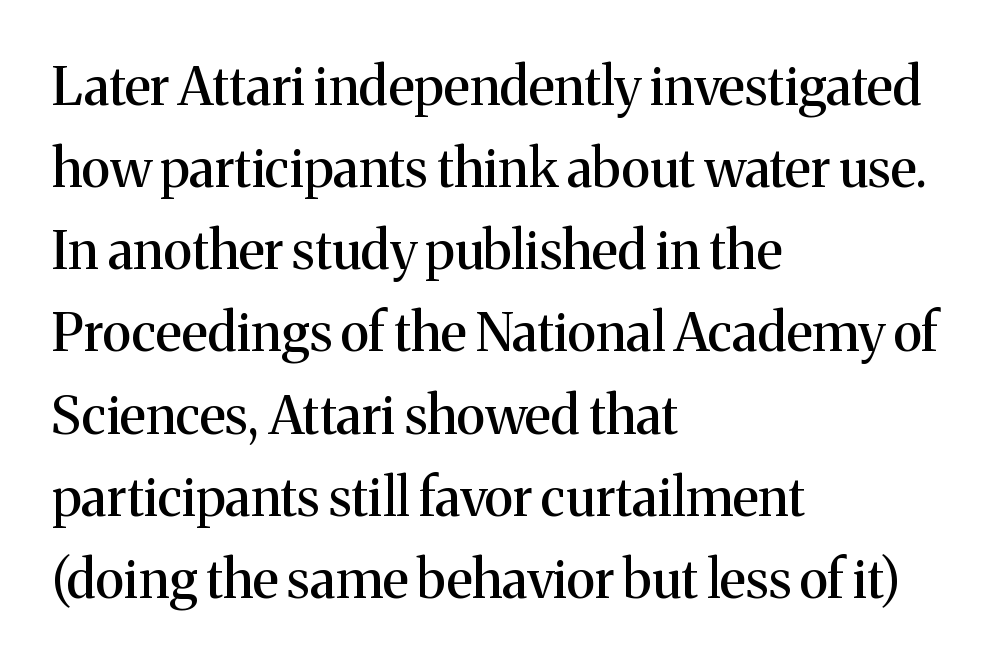
The image shows 53 px serif type, upright; set left-aligned, normal line spacing (1.55x), normal letter spacing, not underlined; medium stroke contrast and a medium x-height.
